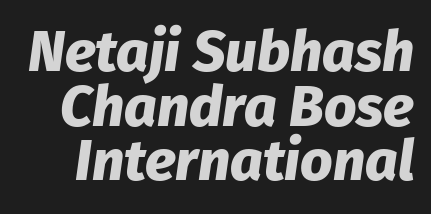
Q: Is the text bold? A: Yes.
Q: Is the text italic (slanted)? A: Yes, it leans right by about 8 degrees.
Q: Is the text underlined? A: No.
Q: Is the spacing between letters normal or unusually wide? A: Normal.
Q: Is the spacing between lines tight, normal or loose? A: Tight.
Q: Width (condensed, normal, or wide)? A: Normal.
Q: Stroke contrast? A: Low.
Q: x-height? A: Medium.
Q: Monospaced? A: No.
